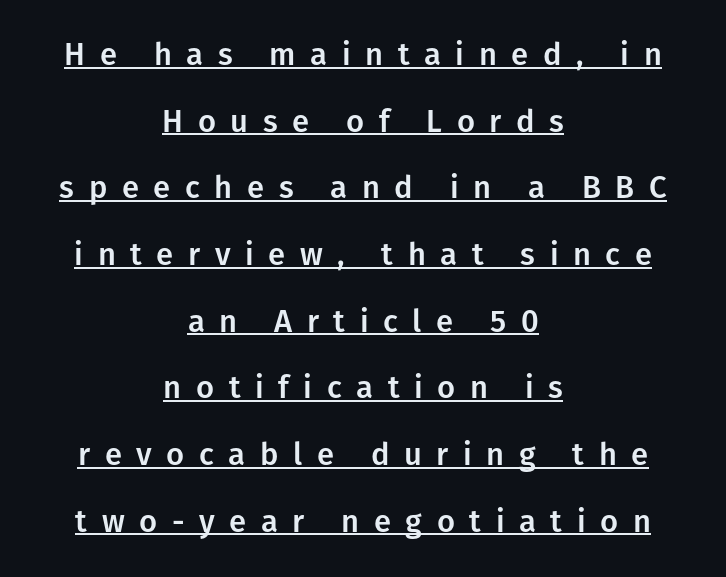
Q: Is the text italic (slanted)? A: No, it is upright.
Q: Is the typeface a serif or a sans-serif typeface? A: Sans-serif.
Q: Is the text underlined? A: Yes.
Q: How is the paragraph aligned? A: Centered.
Q: Is the spacing between letters normal or unusually wide? A: Unusually wide.
Q: Is the spacing between lines tight, normal or loose? A: Loose.
Q: Width (condensed, normal, or wide)? A: Normal.
Q: Stroke contrast? A: Low.
Q: x-height? A: Medium.
Q: Monospaced? A: No.
